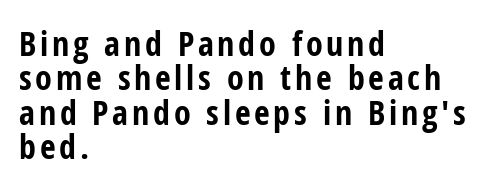
The image shows 34 px bold, condensed sans-serif type, upright; set left-aligned, tight line spacing (1.01x), not underlined; low stroke contrast and a medium x-height.
